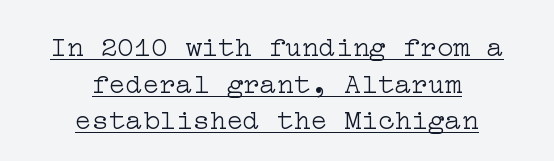
Q: Is the text bold? A: No.
Q: Is the text italic (slanted)? A: No, it is upright.
Q: Is the typeface a serif or a sans-serif typeface? A: Serif.
Q: Is the text underlined? A: Yes.
Q: How is the paragraph aligned? A: Centered.
Q: Is the spacing between letters normal or unusually wide? A: Normal.
Q: Is the spacing between lines tight, normal or loose? A: Normal.
Q: Width (condensed, normal, or wide)? A: Wide.
Q: Stroke contrast? A: Low.
Q: x-height? A: Medium.
